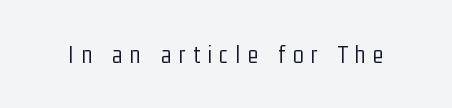
The image shows 25 px text type, upright; set unusually wide letter spacing (+0.3 em), not underlined.
